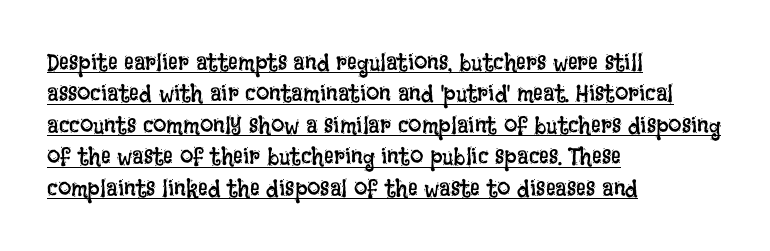
{"italic": "no", "bold": "no", "underline": "yes", "align": "left", "line_spacing": "normal", "line_spacing_ratio": 1.31, "letter_spacing": "normal", "letter_spacing_em": 0.0, "glyph_px": 24}
